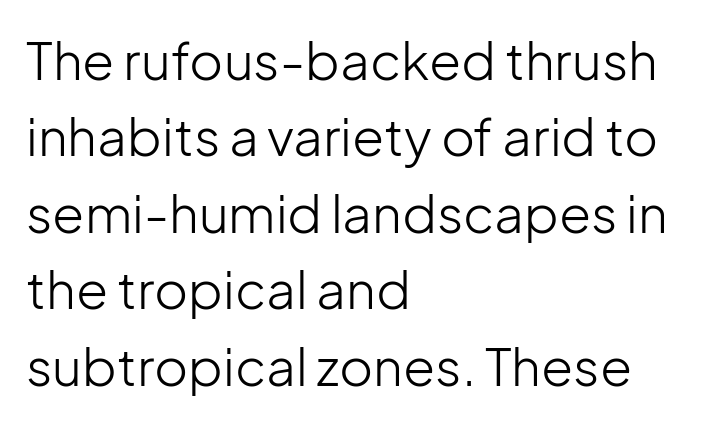
{"serif": "no", "italic": "no", "bold": "no", "weight": "light", "width": "normal", "stroke_contrast": "low", "x_height": "medium", "monospaced": "no", "underline": "no", "align": "left", "line_spacing": "normal", "line_spacing_ratio": 1.47, "letter_spacing": "normal", "letter_spacing_em": 0.0, "glyph_px": 52}
